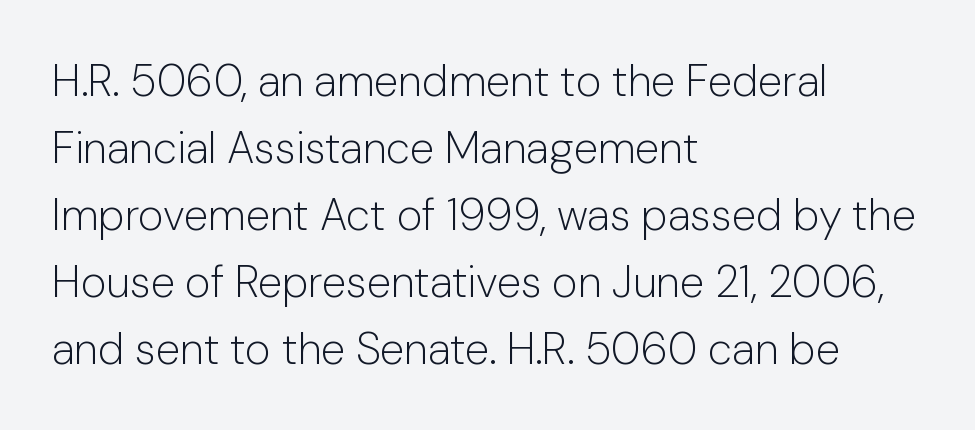
{"serif": "no", "italic": "no", "bold": "no", "weight": "light", "width": "normal", "stroke_contrast": "low", "x_height": "medium", "monospaced": "no", "underline": "no", "align": "left", "line_spacing": "normal", "line_spacing_ratio": 1.52, "letter_spacing": "normal", "letter_spacing_em": 0.0, "glyph_px": 44}
